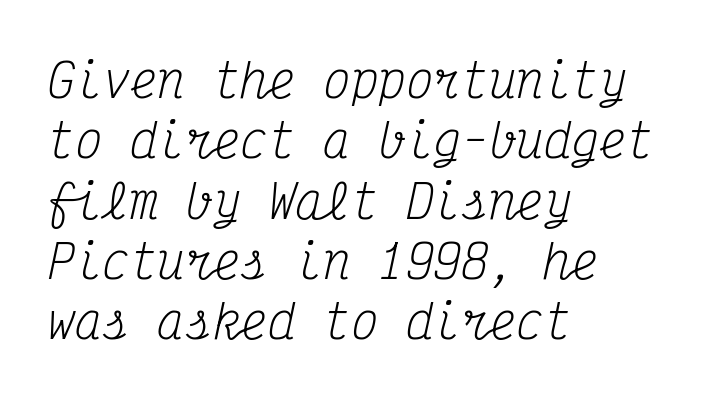
The lettering tilts uniformly, giving the passage an italic look. Is this a fixed-width face? Yes — each glyph sits in an identical cell. How would I describe the line gaps? Plain and ordinary. The letterforms sit shoulder to shoulder at normal distance. Does the copy run flush right? No — it runs flush left.
